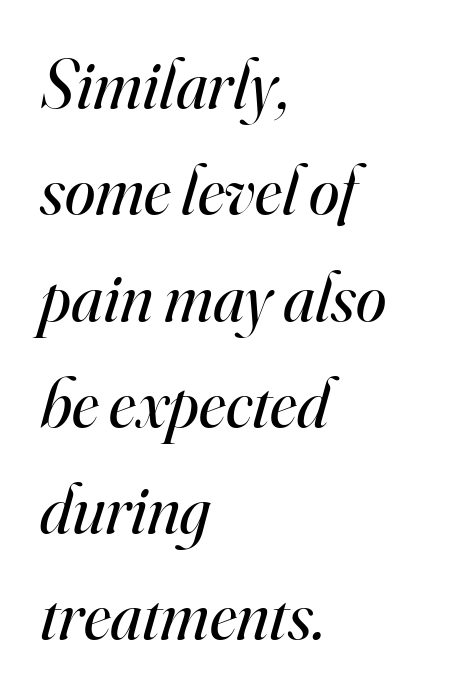
The image shows 69 px regular-weight serif type, italic (leaning right); set left-aligned, normal line spacing (1.54x), normal letter spacing, not underlined; high stroke contrast and a small x-height.
